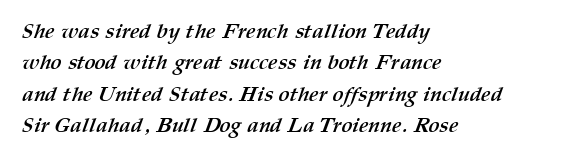
Q: Is the text bold? A: Yes.
Q: Is the text underlined? A: No.
Q: How is the paragraph aligned? A: Left-aligned.
Q: Is the spacing between letters normal or unusually wide? A: Normal.
Q: Is the spacing between lines tight, normal or loose? A: Normal.
